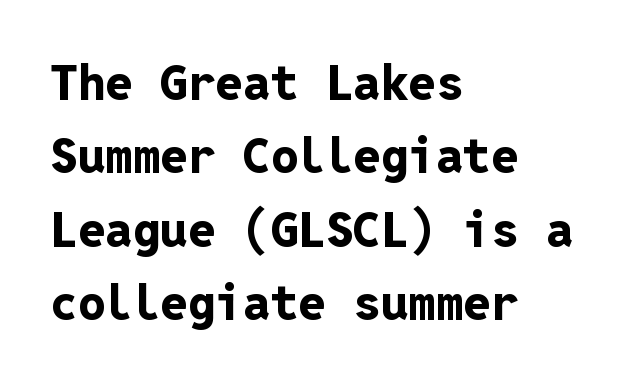
Q: Is the text bold? A: Yes.
Q: Is the text italic (slanted)? A: No, it is upright.
Q: Is the typeface a serif or a sans-serif typeface? A: Sans-serif.
Q: Is the text underlined? A: No.
Q: How is the paragraph aligned? A: Left-aligned.
Q: Is the spacing between letters normal or unusually wide? A: Normal.
Q: Is the spacing between lines tight, normal or loose? A: Normal.
Q: Width (condensed, normal, or wide)? A: Normal.
Q: Stroke contrast? A: Low.
Q: x-height? A: Medium.
Q: Monospaced? A: Yes.
